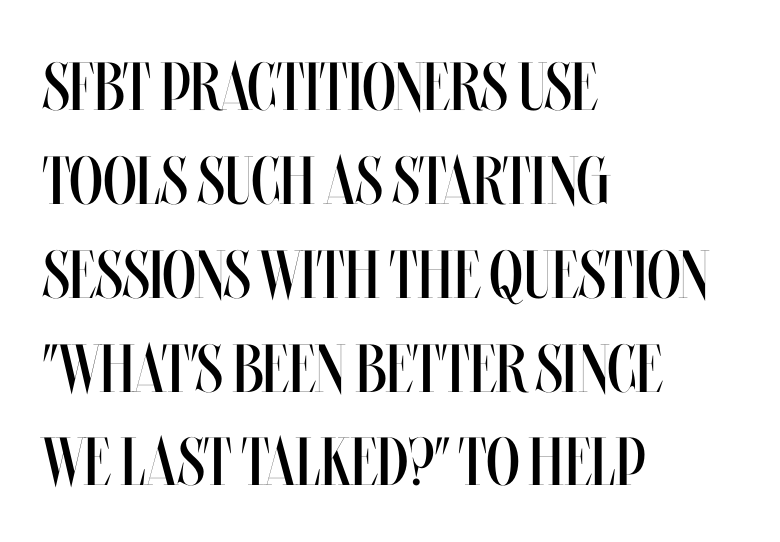
Q: Is the text bold? A: No.
Q: Is the text italic (slanted)? A: No, it is upright.
Q: Is the text underlined? A: No.
Q: How is the paragraph aligned? A: Left-aligned.
Q: Is the spacing between letters normal or unusually wide? A: Normal.
Q: Is the spacing between lines tight, normal or loose? A: Normal.
Q: Width (condensed, normal, or wide)? A: Condensed.
Q: Stroke contrast? A: Medium.
Q: x-height? A: Large.
Q: Monospaced? A: No.
